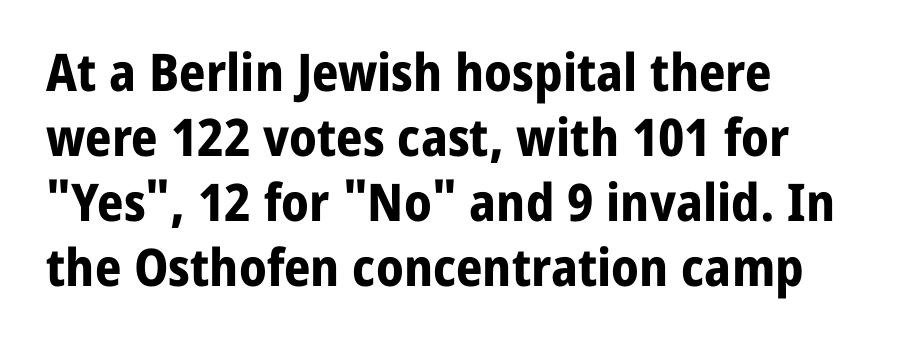
{"serif": "no", "italic": "no", "bold": "yes", "weight": "bold", "width": "normal", "stroke_contrast": "low", "x_height": "medium", "monospaced": "no", "underline": "no", "align": "left", "line_spacing": "normal", "line_spacing_ratio": 1.25, "letter_spacing": "normal", "letter_spacing_em": 0.0, "glyph_px": 52}
